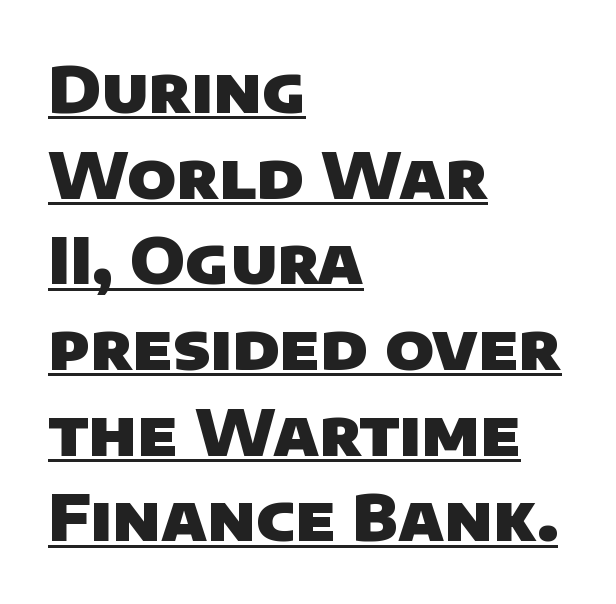
Rows of type keep a routine distance in the vertical direction. Caption: standard tracking, unaltered. The sample's only ornament is a line tracing under the words. In terms of letterform style, serifs are entirely absent. The passage shown is typed in a proportional face where columns would drift.
